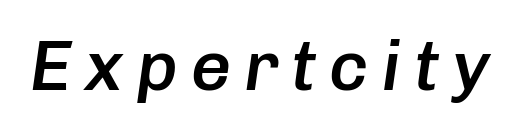
Q: Is the text bold? A: Semi-bold.
Q: Is the text italic (slanted)? A: Yes, it leans right by about 8 degrees.
Q: Is the text underlined? A: No.
Q: Width (condensed, normal, or wide)? A: Normal.
Q: Stroke contrast? A: Low.
Q: x-height? A: Medium.
Q: Monospaced? A: No.
